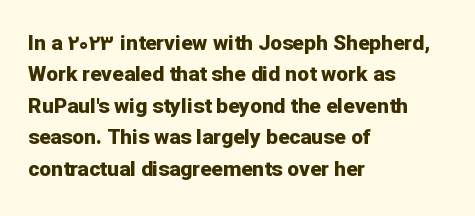
Q: Is the text bold? A: Yes.
Q: Is the text italic (slanted)? A: No, it is upright.
Q: Is the text underlined? A: No.
Q: How is the paragraph aligned? A: Left-aligned.
Q: Is the spacing between letters normal or unusually wide? A: Normal.
Q: Is the spacing between lines tight, normal or loose? A: Normal.
